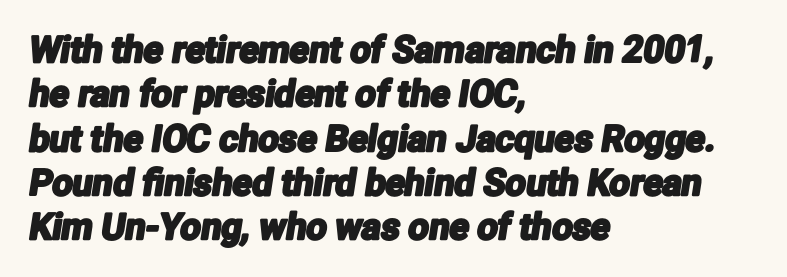
{"serif": "no", "width": "condensed", "stroke_contrast": "low", "x_height": "medium", "monospaced": "no", "underline": "no", "align": "left", "line_spacing_ratio": 1.23, "letter_spacing": "normal", "letter_spacing_em": 0.0, "glyph_px": 36}
